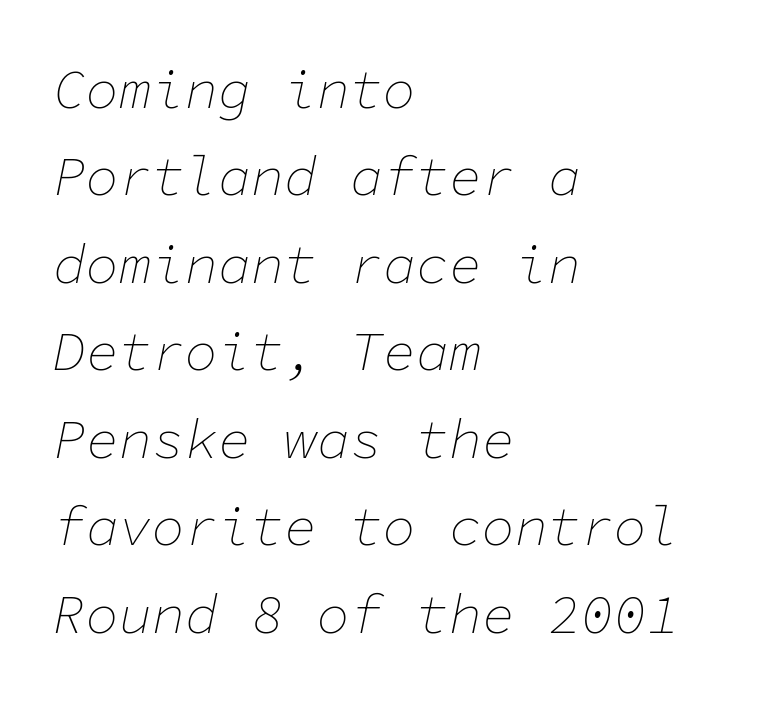
If you measured baseline to baseline, you'd find a middling distance. Nothing unusual about the tracking: characters are spaced as the font intends. Fixed-width glyphs throughout — classic coding-font behaviour. The words here are not underlined. Teacher's note: observe the even left margin — that is flush-left alignment.
